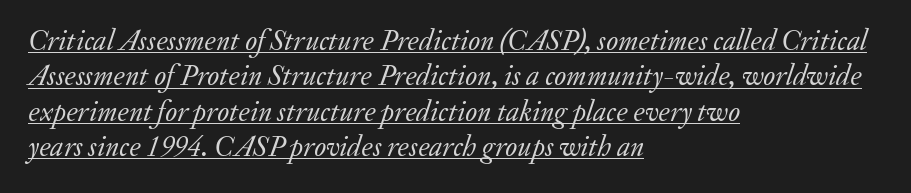
Q: Is the text bold? A: No.
Q: Is the text italic (slanted)? A: Yes, it leans right by about 20 degrees.
Q: Is the typeface a serif or a sans-serif typeface? A: Serif.
Q: Is the text underlined? A: Yes.
Q: How is the paragraph aligned? A: Left-aligned.
Q: Is the spacing between letters normal or unusually wide? A: Normal.
Q: Width (condensed, normal, or wide)? A: Normal.
Q: Stroke contrast? A: Low.
Q: x-height? A: Small.
Q: Monospaced? A: No.
